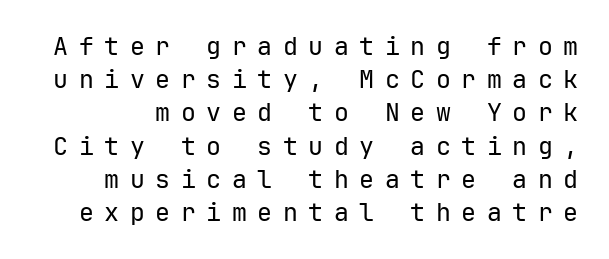
Upright lettering throughout. The passage shown has open, widely tracked lettering throughout. The leading is moderate, giving the passage an even texture. Weight: regular or lighter. Nobody drew a line under any word here.
